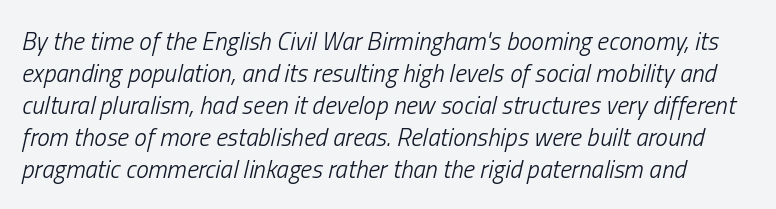
The image shows 25 px text type, italic (leaning right); set normal line spacing (1.28x), normal letter spacing, not underlined.
